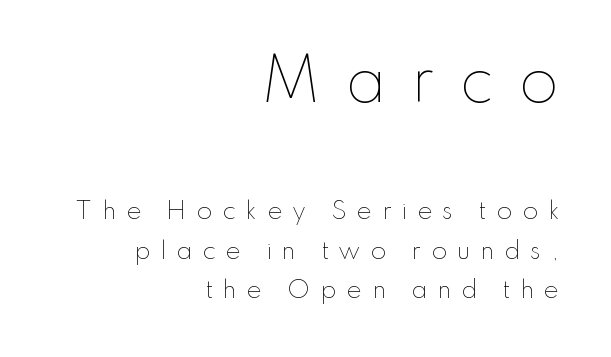
Q: Is the text bold? A: No.
Q: Is the text italic (slanted)? A: No, it is upright.
Q: Is the text underlined? A: No.
Q: How is the paragraph aligned? A: Right-aligned.
Q: Is the spacing between letters normal or unusually wide? A: Unusually wide.
Q: Which block of text is set in a larger size, the first (top) or the second (bottom)? A: The first (top) one.
Q: Width (condensed, normal, or wide)? A: Normal.
Q: Stroke contrast? A: Low.
Q: x-height? A: Small.
Q: Monospaced? A: No.
